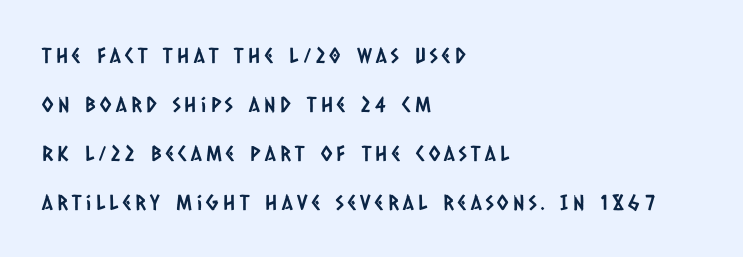
The image shows 21 px text type; set left-aligned, loose line spacing (2.33x), unusually wide letter spacing (+0.21 em), not underlined.
